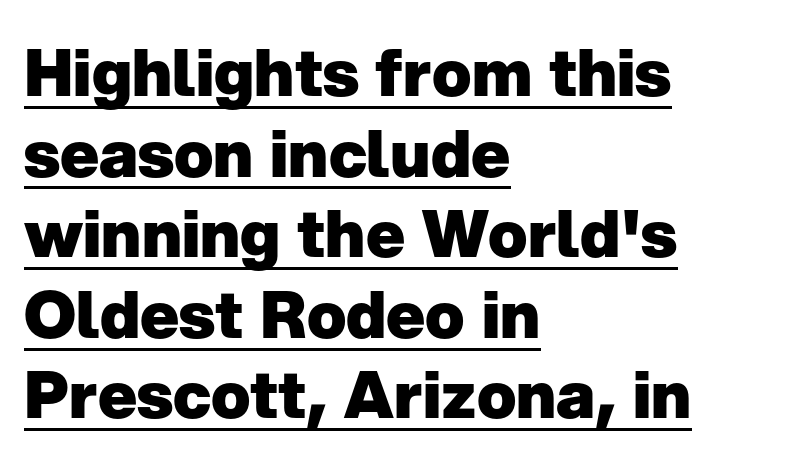
The image shows 65 px heavy sans-serif type, upright; set left-aligned, line spacing 1.24x, normal letter spacing, underlined; low stroke contrast and a medium x-height.
